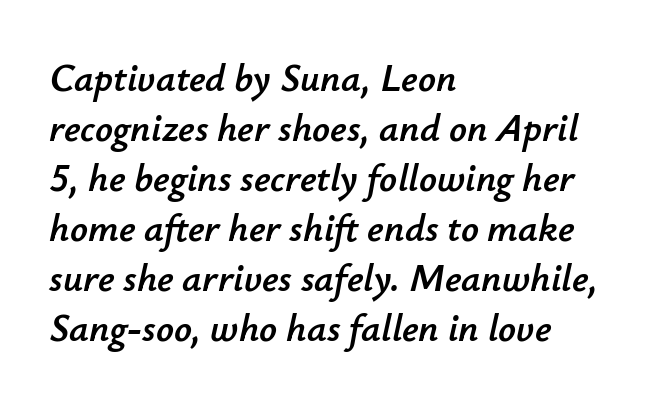
The image shows 39 px text type, italic (leaning right); set left-aligned, normal line spacing (1.28x), normal letter spacing, not underlined; low stroke contrast and a small x-height.
